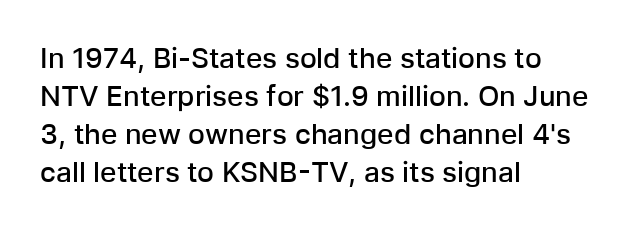
Alignment: flush left. The zone under the glyphs is completely vacant. Stroke terminals: plain, sans-serif. Firm but not heavy-handed strokes: this text is semibold. This is roman type, the default non-slanted kind.
